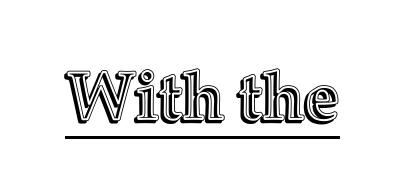
{"italic": "no", "width": "normal", "x_height": "medium", "monospaced": "no", "underline": "yes", "letter_spacing": "normal", "letter_spacing_em": 0.0, "glyph_px": 68}
